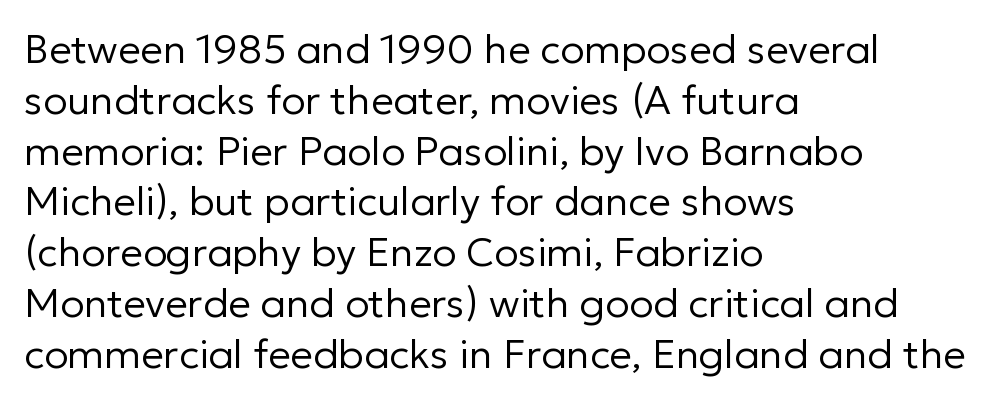
Varying glyph widths throughout — classic text-font behaviour. Students, observe: this is what conventionally led text looks like. The glyphs in this specimen are sans serif. Check under the words: just untouched page. This sample is left-justified, so line endings fall wherever the words run out. Inter-character spacing is left at the font's built-in metrics.
